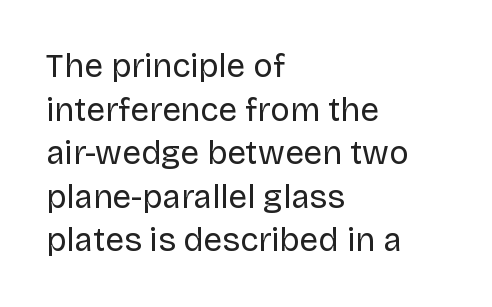
This rendering uses left alignment, leaving the right contour irregular. Character widths vary here, with narrow letters taking less room than wide ones. Evenly set lines give the paragraph a standard silhouette. A typesetter would call this zero additional tracking. No chunkiness to these letters — they're not bold. The gap between lines stays unmarked.
